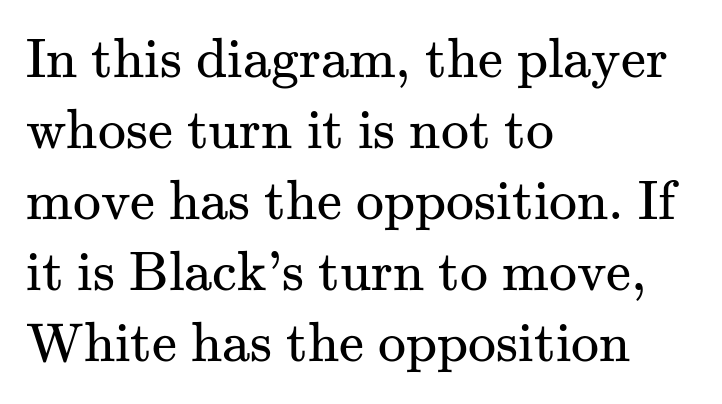
Q: Is the text bold? A: No.
Q: Is the text italic (slanted)? A: No, it is upright.
Q: Is the typeface a serif or a sans-serif typeface? A: Serif.
Q: Is the text underlined? A: No.
Q: How is the paragraph aligned? A: Left-aligned.
Q: Is the spacing between letters normal or unusually wide? A: Normal.
Q: Is the spacing between lines tight, normal or loose? A: Normal.
Q: Width (condensed, normal, or wide)? A: Normal.
Q: Stroke contrast? A: Medium.
Q: x-height? A: Small.
Q: Monospaced? A: No.
